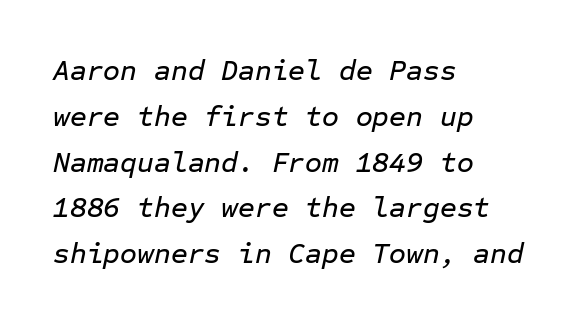
The image shows 29 px text type, italic (leaning right), monospaced; set left-aligned, normal line spacing (1.58x), normal letter spacing, not underlined; low stroke contrast and a medium x-height.
